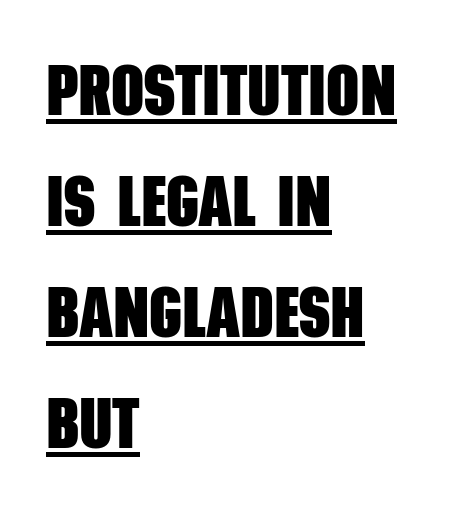
Q: Is the text bold? A: Yes.
Q: Is the typeface a serif or a sans-serif typeface? A: Sans-serif.
Q: Is the text underlined? A: Yes.
Q: How is the paragraph aligned? A: Left-aligned.
Q: Is the spacing between letters normal or unusually wide? A: Normal.
Q: Is the spacing between lines tight, normal or loose? A: Normal.
Q: Width (condensed, normal, or wide)? A: Condensed.
Q: Stroke contrast? A: Low.
Q: x-height? A: Large.
Q: Monospaced? A: No.
